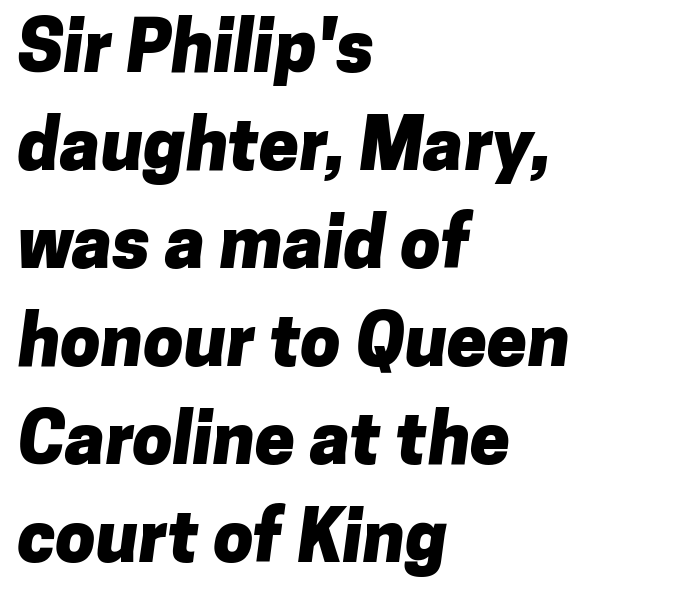
The rendering shows plain stroke endings on the letterforms — a sans-serif design. Is the letter spacing exaggerated? No — it looks like the ordinary default. Character widths vary here, with narrow letters taking less room than wide ones. Line beginnings align vertically; line endings do not.
